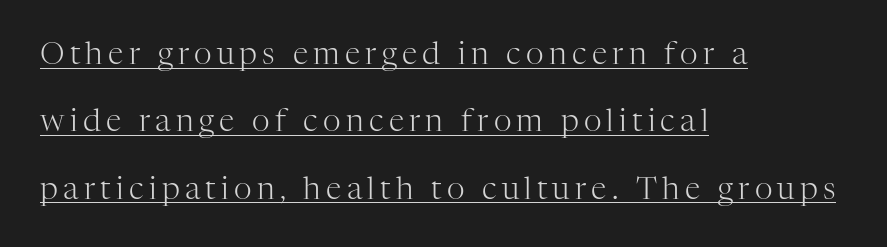
{"serif": "yes", "italic": "no", "bold": "no", "weight": "light", "width": "normal", "stroke_contrast": "high", "x_height": "medium", "monospaced": "no", "underline": "yes", "align": "left", "line_spacing": "loose", "line_spacing_ratio": 2.17, "glyph_px": 31}
